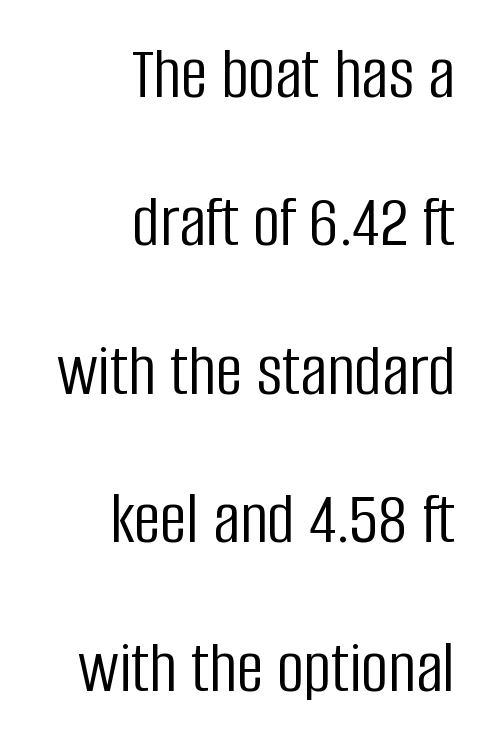
Q: Is the text bold? A: No.
Q: Is the text italic (slanted)? A: No, it is upright.
Q: Is the typeface a serif or a sans-serif typeface? A: Sans-serif.
Q: Is the text underlined? A: No.
Q: How is the paragraph aligned? A: Right-aligned.
Q: Is the spacing between letters normal or unusually wide? A: Normal.
Q: Is the spacing between lines tight, normal or loose? A: Loose.
Q: Width (condensed, normal, or wide)? A: Condensed.
Q: Stroke contrast? A: Low.
Q: x-height? A: Large.
Q: Monospaced? A: No.
